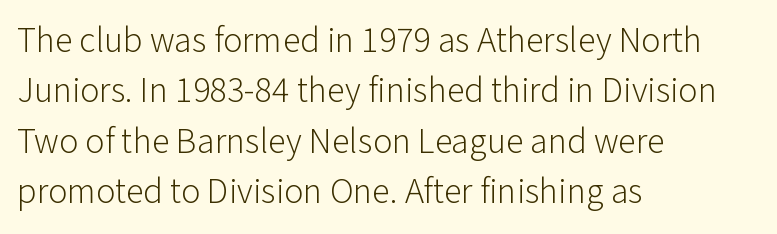
Q: Is the text bold? A: No.
Q: Is the text italic (slanted)? A: No, it is upright.
Q: Is the typeface a serif or a sans-serif typeface? A: Sans-serif.
Q: Is the text underlined? A: No.
Q: How is the paragraph aligned? A: Left-aligned.
Q: Is the spacing between letters normal or unusually wide? A: Normal.
Q: Is the spacing between lines tight, normal or loose? A: Normal.
Q: Width (condensed, normal, or wide)? A: Normal.
Q: Stroke contrast? A: Low.
Q: x-height? A: Medium.
Q: Monospaced? A: No.
